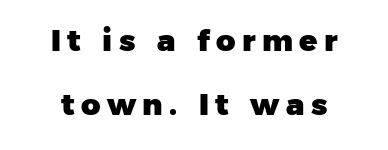
Type style note: lacks serifs. Caption: expanded tracking, letters set apart. Check the space under the baseline: it is left empty. Here the designer chose a conventional face with non-uniform glyph widths.
